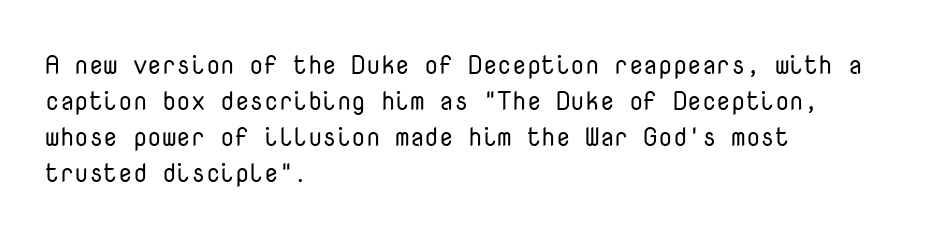
Q: Is the text bold? A: No.
Q: Is the text italic (slanted)? A: No, it is upright.
Q: Is the text underlined? A: No.
Q: How is the paragraph aligned? A: Left-aligned.
Q: Is the spacing between letters normal or unusually wide? A: Normal.
Q: Is the spacing between lines tight, normal or loose? A: Normal.
